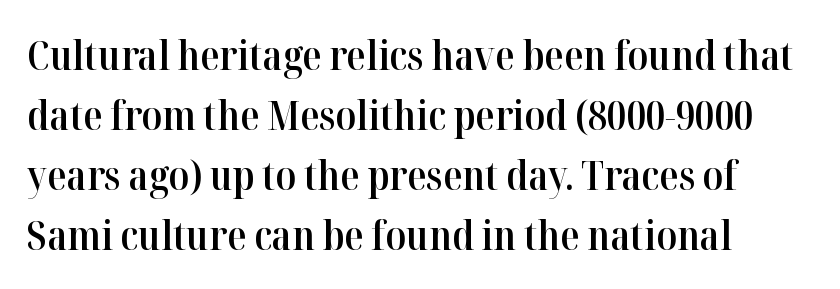
Q: Is the text bold? A: Semi-bold.
Q: Is the text italic (slanted)? A: No, it is upright.
Q: Is the typeface a serif or a sans-serif typeface? A: Serif.
Q: Is the text underlined? A: No.
Q: How is the paragraph aligned? A: Left-aligned.
Q: Is the spacing between letters normal or unusually wide? A: Normal.
Q: Is the spacing between lines tight, normal or loose? A: Normal.
Q: Width (condensed, normal, or wide)? A: Normal.
Q: Stroke contrast? A: High.
Q: x-height? A: Medium.
Q: Monospaced? A: No.
